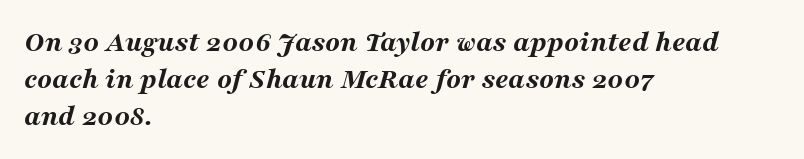
{"italic": "yes", "lean": "right", "slant_degrees": 16, "bold": "yes", "weight": "bold", "width": "wide", "stroke_contrast": "medium", "x_height": "medium", "monospaced": "no", "underline": "no", "align": "left", "line_spacing_ratio": 1.23, "letter_spacing": "normal", "letter_spacing_em": 0.0, "glyph_px": 30}
